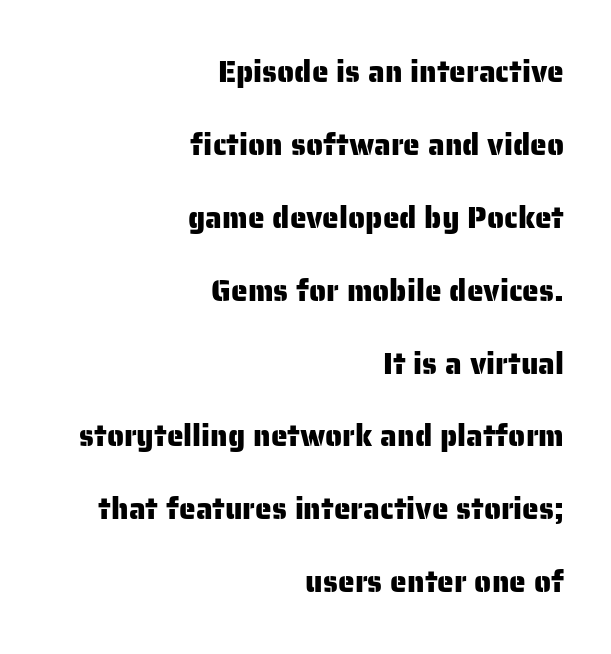
{"serif": "no", "italic": "no", "width": "normal", "stroke_contrast": "low", "x_height": "medium", "monospaced": "no", "underline": "no", "align": "right", "line_spacing": "loose", "line_spacing_ratio": 2.43, "letter_spacing": "normal", "letter_spacing_em": 0.0, "glyph_px": 30}
